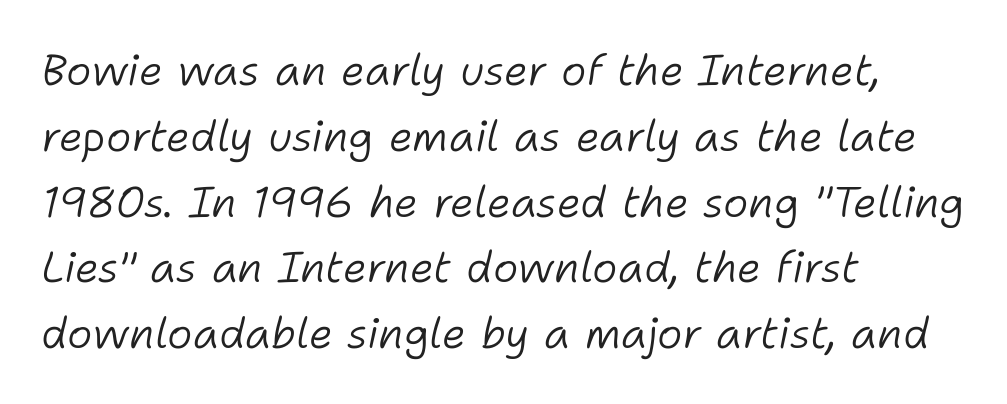
{"italic": "yes", "lean": "right", "slant_degrees": 11, "bold": "no", "weight": "light", "width": "normal", "stroke_contrast": "low", "x_height": "medium", "monospaced": "no", "underline": "no", "align": "left", "line_spacing": "normal", "line_spacing_ratio": 1.53, "letter_spacing": "normal", "letter_spacing_em": 0.0, "glyph_px": 43}
